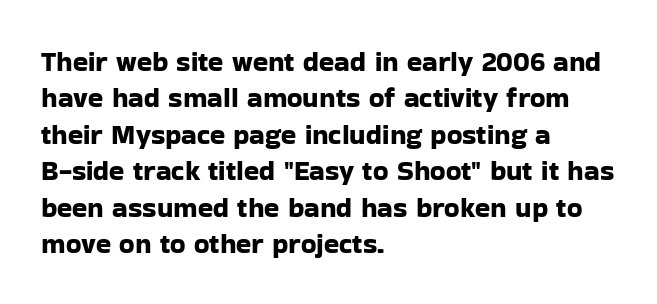
{"serif": "no", "italic": "no", "width": "normal", "stroke_contrast": "low", "x_height": "medium", "monospaced": "no", "underline": "no", "align": "left", "line_spacing": "normal", "line_spacing_ratio": 1.3, "letter_spacing": "normal", "letter_spacing_em": 0.0, "glyph_px": 28}
